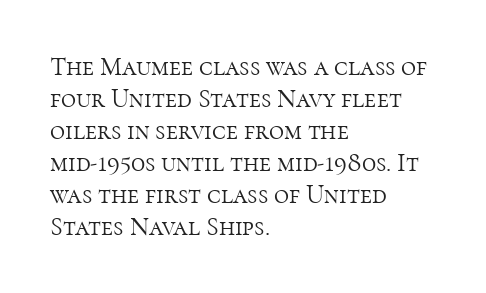
The image shows 26 px text type, upright; set left-aligned, line spacing 1.23x, normal letter spacing, not underlined.
